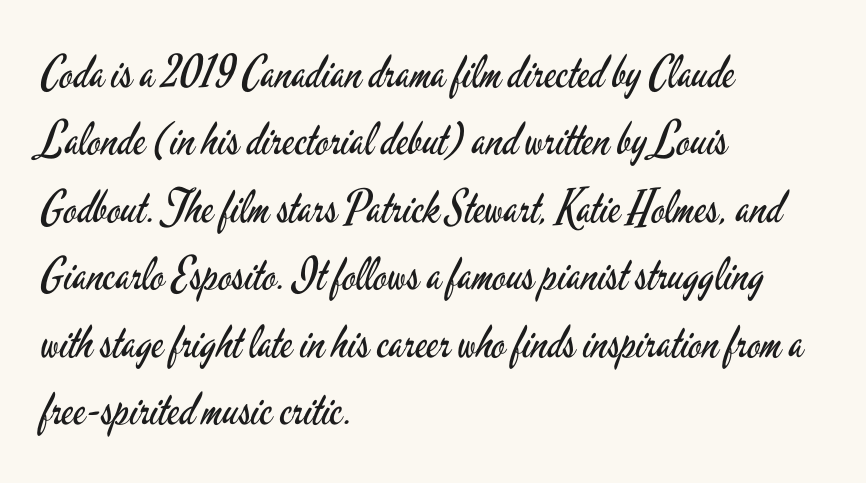
{"serif": "no", "bold": "no", "weight": "regular", "width": "condensed", "stroke_contrast": "low", "x_height": "small", "monospaced": "no", "underline": "no", "align": "left", "line_spacing": "normal", "line_spacing_ratio": 1.5, "letter_spacing": "normal", "letter_spacing_em": 0.0, "glyph_px": 45}
